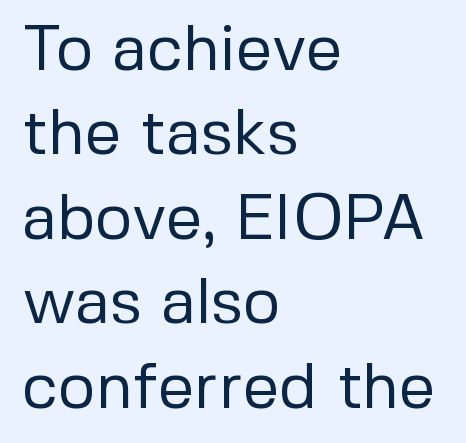
{"serif": "no", "italic": "no", "bold": "no", "weight": "regular", "width": "normal", "stroke_contrast": "low", "x_height": "medium", "monospaced": "no", "underline": "no", "align": "left", "line_spacing": "normal", "line_spacing_ratio": 1.32, "letter_spacing": "normal", "letter_spacing_em": 0.0, "glyph_px": 64}
